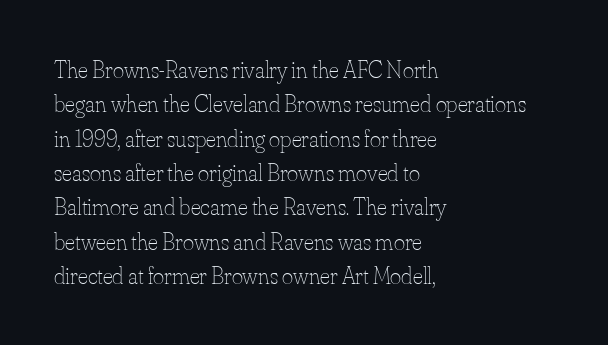
{"italic": "no", "bold": "no", "underline": "no", "align": "left", "line_spacing": "normal", "line_spacing_ratio": 1.43, "letter_spacing": "normal", "letter_spacing_em": 0.0, "glyph_px": 24}
